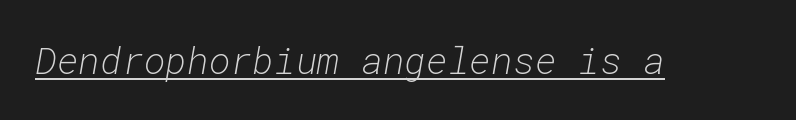
The image shows 37 px light type, italic (leaning right), monospaced; set normal letter spacing, underlined; low stroke contrast and a medium x-height.
